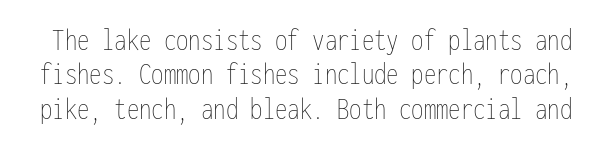
This is not heavy type; no bold has been used. Successive baselines arrive quickly, one right under another. The rendering keeps characters at their native spacing. This is the regular roman posture of the typeface. The string is rendered with underlining switched off.
